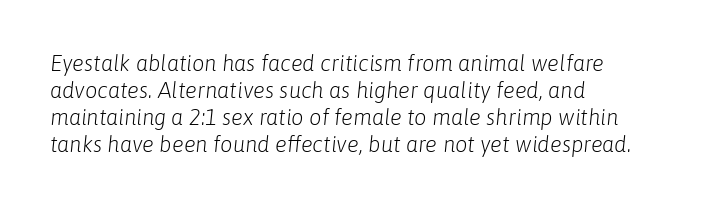
{"italic": "yes", "lean": "right", "slant_degrees": 6, "bold": "no", "underline": "no", "align": "left", "line_spacing_ratio": 1.22, "letter_spacing": "normal", "letter_spacing_em": 0.0, "glyph_px": 22}
